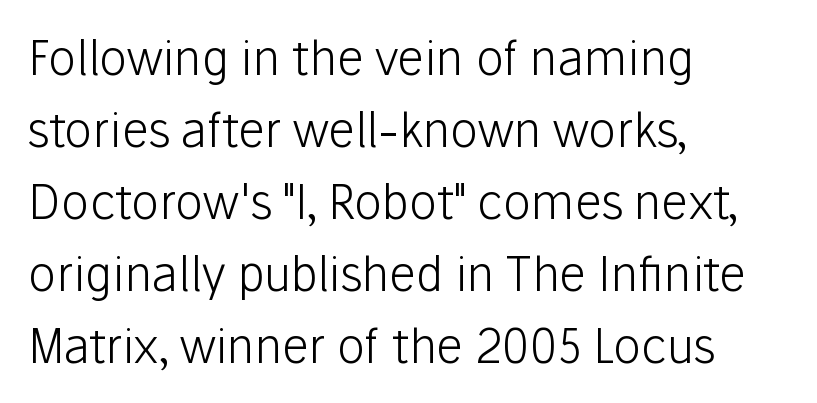
Q: Is the text bold? A: No.
Q: Is the text italic (slanted)? A: No, it is upright.
Q: Is the typeface a serif or a sans-serif typeface? A: Sans-serif.
Q: Is the text underlined? A: No.
Q: How is the paragraph aligned? A: Left-aligned.
Q: Is the spacing between letters normal or unusually wide? A: Normal.
Q: Is the spacing between lines tight, normal or loose? A: Normal.
Q: Width (condensed, normal, or wide)? A: Normal.
Q: Stroke contrast? A: Low.
Q: x-height? A: Medium.
Q: Monospaced? A: No.
